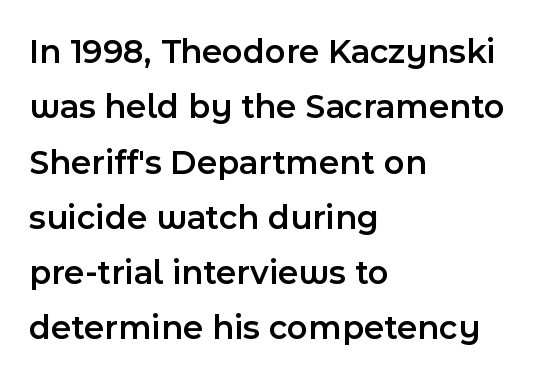
The image shows 35 px semibold sans-serif type, upright; set left-aligned, normal line spacing (1.58x), normal letter spacing, not underlined; a medium x-height.
